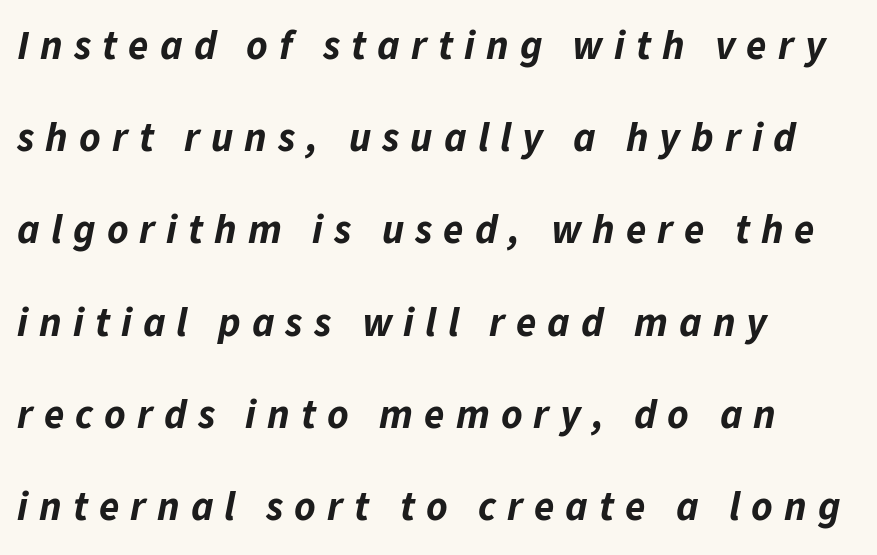
The image shows 41 px bold type, italic (leaning right); set left-aligned, loose line spacing (2.25x), unusually wide letter spacing (+0.27 em), not underlined; low stroke contrast and a medium x-height.
